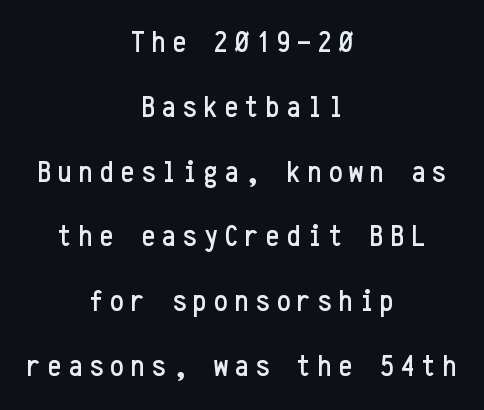
This sample has the even, mechanical cadence of fixed-width lettering. Quick note: underline off. Compared with typical body copy, the letter spacing here is much looser. The setting favours the middle, as headings and verse often do. The rendering shows plain stroke endings on the letterforms — a sans-serif design.
